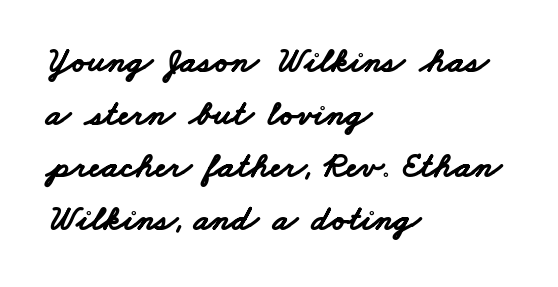
{"serif": "no", "bold": "yes", "weight": "bold", "width": "wide", "stroke_contrast": "low", "x_height": "small", "monospaced": "no", "underline": "no", "align": "left", "line_spacing": "normal", "line_spacing_ratio": 1.46, "letter_spacing": "normal", "letter_spacing_em": 0.0, "glyph_px": 36}
